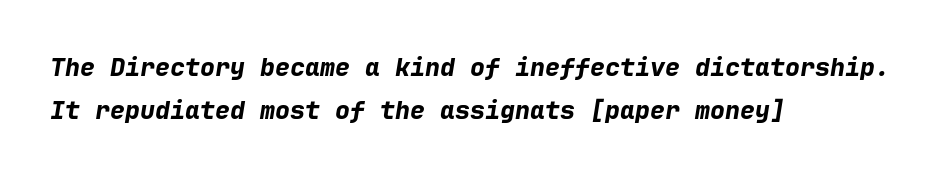
Bare-footed words on every line. The paragraph has a hard left edge and a soft right edge. Heavy, bold letterforms. An italicized treatment has been applied to the whole sample. A typesetter would call this zero additional tracking.
